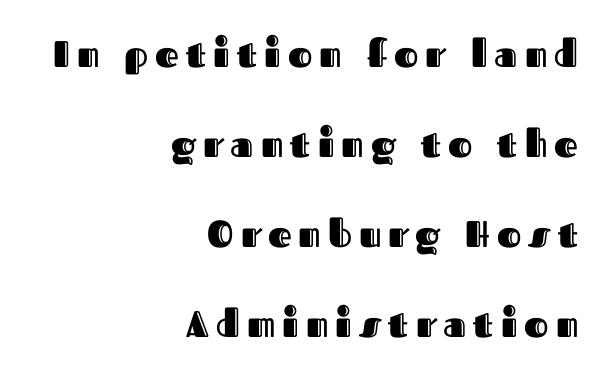
{"italic": "no", "width": "normal", "x_height": "medium", "monospaced": "no", "underline": "no", "align": "right", "line_spacing": "loose", "line_spacing_ratio": 2.43, "glyph_px": 37}
